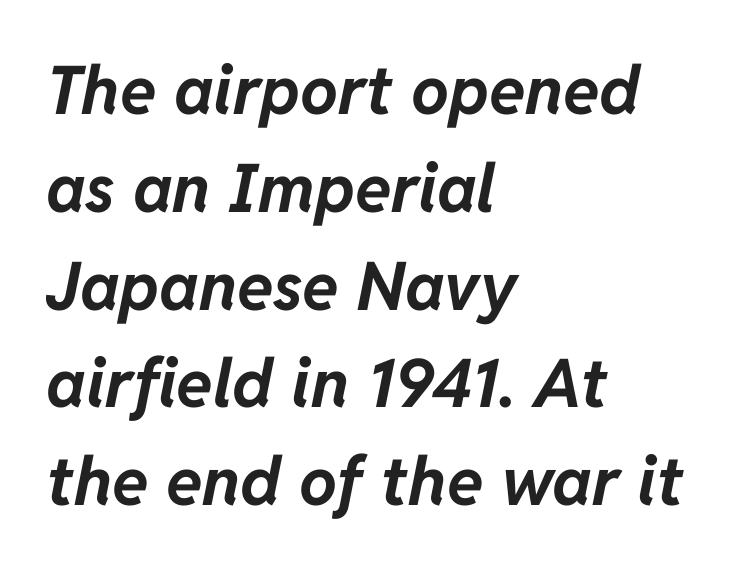
Would a proofreader flag this as italicized? Yes. A typesetter would call this proportional, since set widths differ per character. The face used here is rendered with its standard letterfit. Letters rest on an invisible, unmarked baseline. If you drew a ruler down the left edge, every line would touch it.
